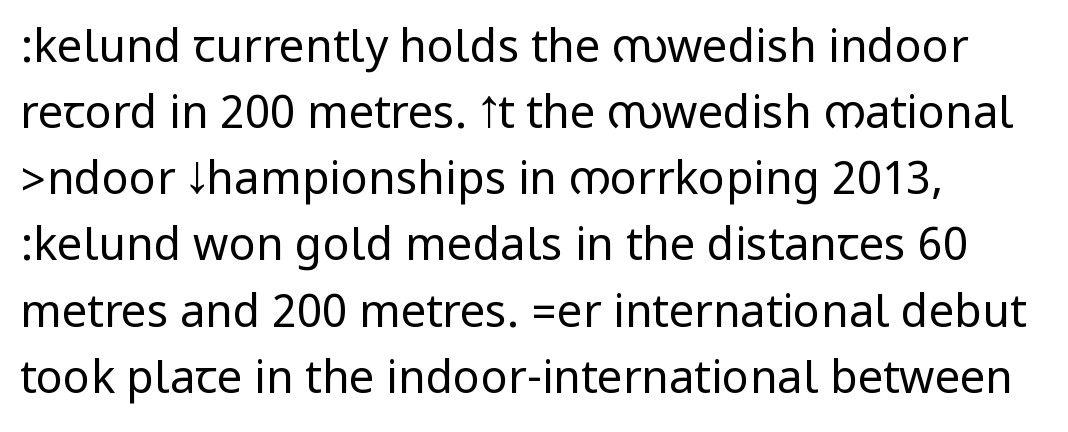
{"serif": "no", "italic": "no", "bold": "no", "weight": "regular", "width": "condensed", "stroke_contrast": "low", "underline": "no", "align": "left", "line_spacing": "normal", "line_spacing_ratio": 1.47, "letter_spacing": "normal", "letter_spacing_em": 0.0, "glyph_px": 45}
